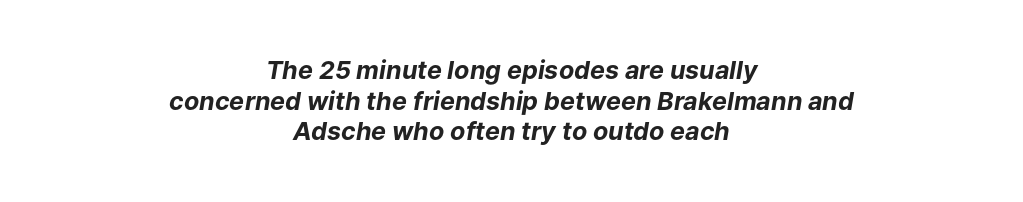
Q: Is the text bold? A: Yes.
Q: Is the text italic (slanted)? A: Yes, it leans right by about 9 degrees.
Q: Is the text underlined? A: No.
Q: How is the paragraph aligned? A: Centered.
Q: Is the spacing between letters normal or unusually wide? A: Normal.
